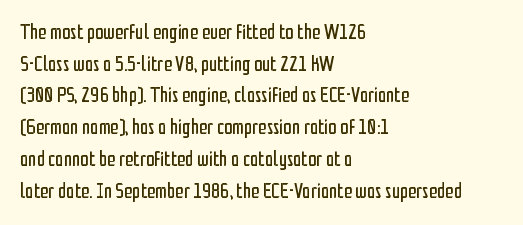
Q: Is the text bold? A: No.
Q: Is the text italic (slanted)? A: No, it is upright.
Q: Is the text underlined? A: No.
Q: How is the paragraph aligned? A: Left-aligned.
Q: Is the spacing between letters normal or unusually wide? A: Normal.
Q: Is the spacing between lines tight, normal or loose? A: Normal.
